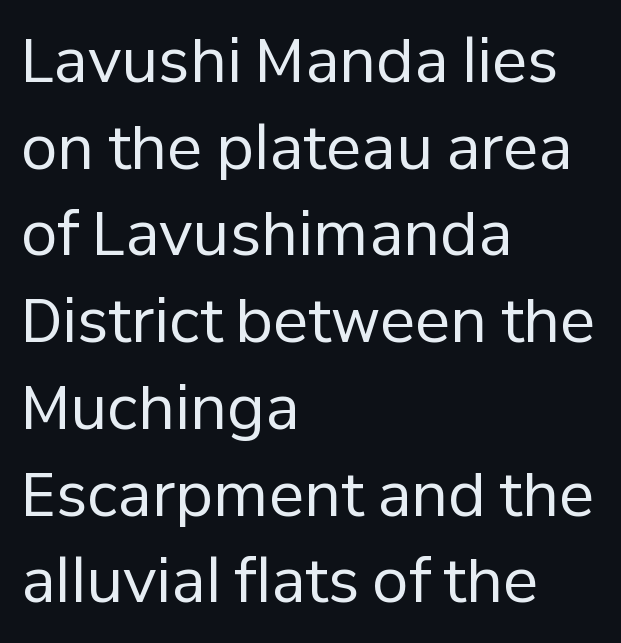
The image shows 59 px regular-weight sans-serif type, upright; set left-aligned, normal line spacing (1.47x), normal letter spacing, not underlined; low stroke contrast and a medium x-height.
